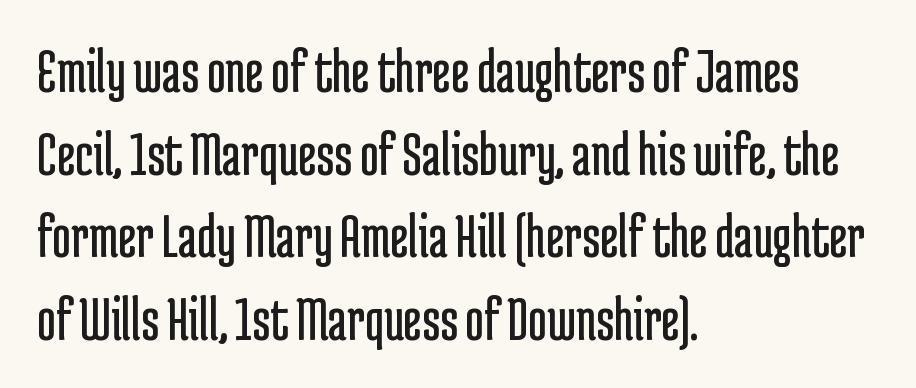
Q: Is the text bold? A: No.
Q: Is the text italic (slanted)? A: No, it is upright.
Q: Is the typeface a serif or a sans-serif typeface? A: Sans-serif.
Q: Is the text underlined? A: No.
Q: How is the paragraph aligned? A: Left-aligned.
Q: Is the spacing between letters normal or unusually wide? A: Normal.
Q: Is the spacing between lines tight, normal or loose? A: Normal.
Q: Width (condensed, normal, or wide)? A: Condensed.
Q: Stroke contrast? A: Low.
Q: x-height? A: Medium.
Q: Monospaced? A: No.
